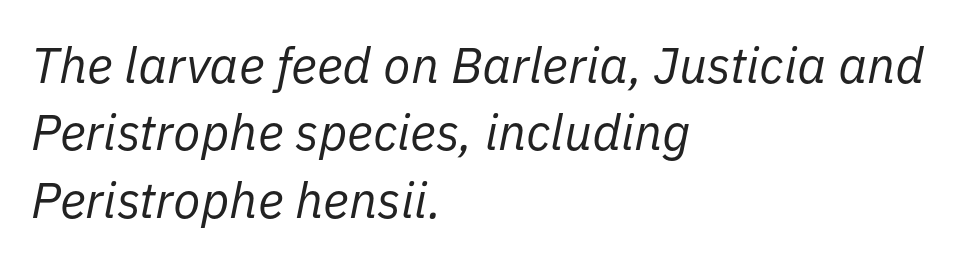
Proportional: the letters do not fall into vertical columns. Glyph-to-glyph distance matches everyday printed text. The specimen omits any rule beneath the text block's lines. This is oblique type, the kind used for emphasis or titles. Counters stay open thanks to moderate or lighter strokes. How would I describe the line gaps? Plain and ordinary.
